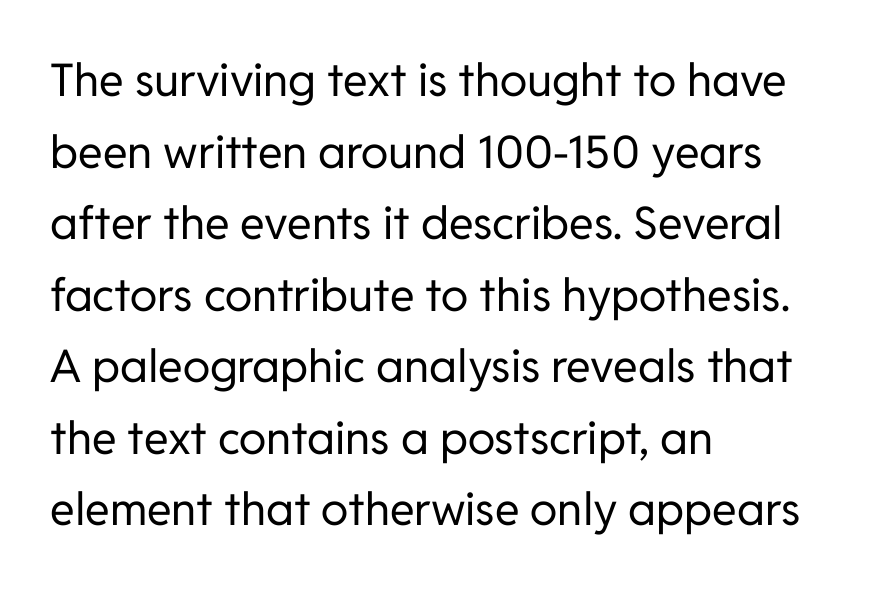
{"serif": "no", "italic": "no", "bold": "no", "weight": "regular", "width": "normal", "stroke_contrast": "low", "x_height": "medium", "monospaced": "no", "underline": "no", "align": "left", "line_spacing": "normal", "line_spacing_ratio": 1.59, "letter_spacing": "normal", "letter_spacing_em": 0.0, "glyph_px": 45}
